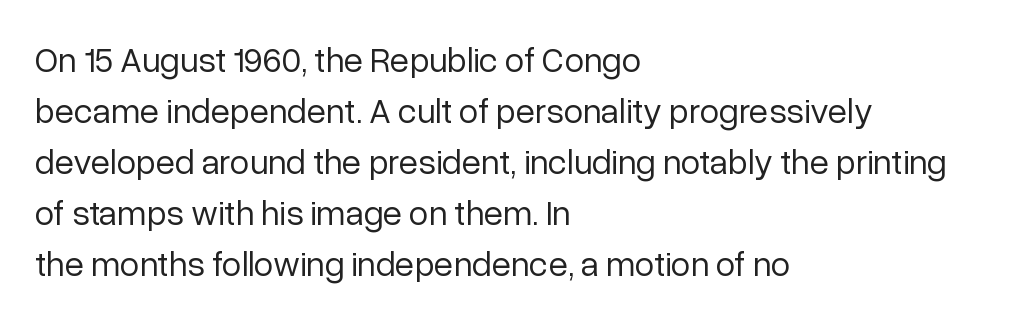
Q: Is the text bold? A: No.
Q: Is the text italic (slanted)? A: No, it is upright.
Q: Is the typeface a serif or a sans-serif typeface? A: Sans-serif.
Q: Is the text underlined? A: No.
Q: How is the paragraph aligned? A: Left-aligned.
Q: Is the spacing between letters normal or unusually wide? A: Normal.
Q: Is the spacing between lines tight, normal or loose? A: Normal.
Q: Width (condensed, normal, or wide)? A: Normal.
Q: Stroke contrast? A: Low.
Q: x-height? A: Medium.
Q: Monospaced? A: No.
